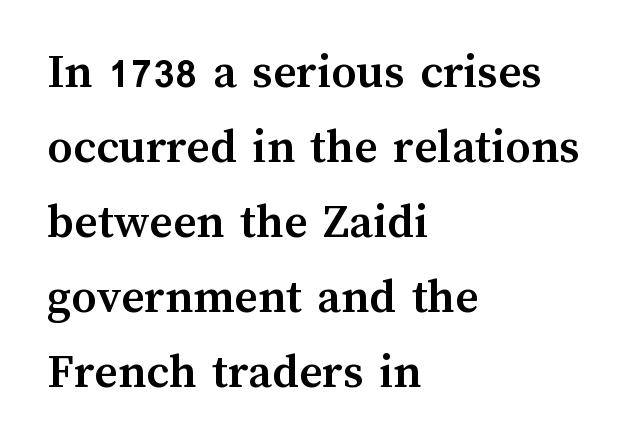
The letters stand upright; this is a roman face. On the weight axis this lands at bold, roughly 700. You could not count columns in this text — the font is proportionally spaced. Reading down the block, your eye returns to a fixed left position each line. Is the letter spacing exaggerated? No — it looks like the ordinary default.
